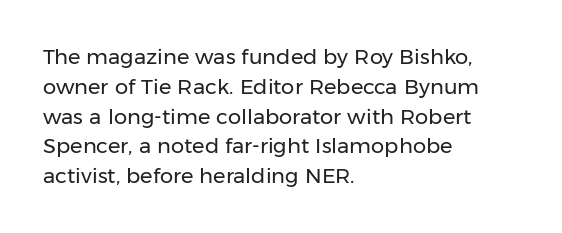
{"italic": "no", "bold": "no", "underline": "no", "align": "left", "line_spacing": "normal", "line_spacing_ratio": 1.42, "letter_spacing": "normal", "letter_spacing_em": 0.0, "glyph_px": 21}
